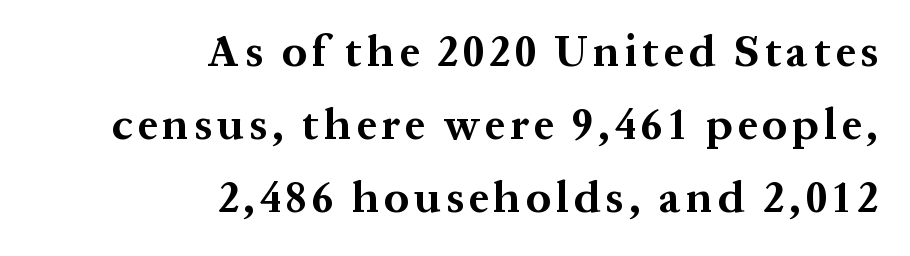
The image shows 44 px bold serif type, upright; set right-aligned, normal line spacing (1.66x), not underlined; medium stroke contrast and a medium x-height.
